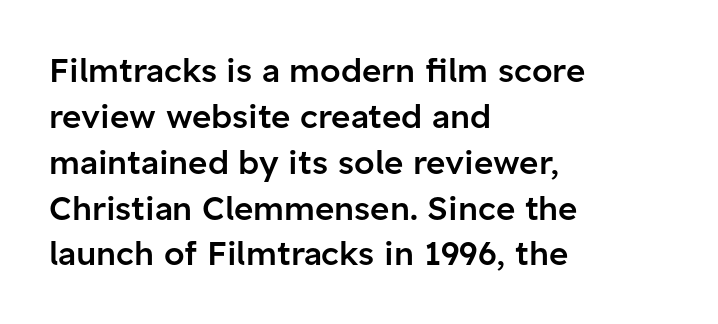
Q: Is the text bold? A: Semi-bold.
Q: Is the text italic (slanted)? A: No, it is upright.
Q: Is the typeface a serif or a sans-serif typeface? A: Sans-serif.
Q: Is the text underlined? A: No.
Q: How is the paragraph aligned? A: Left-aligned.
Q: Is the spacing between letters normal or unusually wide? A: Normal.
Q: Is the spacing between lines tight, normal or loose? A: Normal.
Q: Width (condensed, normal, or wide)? A: Normal.
Q: Stroke contrast? A: Low.
Q: x-height? A: Medium.
Q: Monospaced? A: No.
